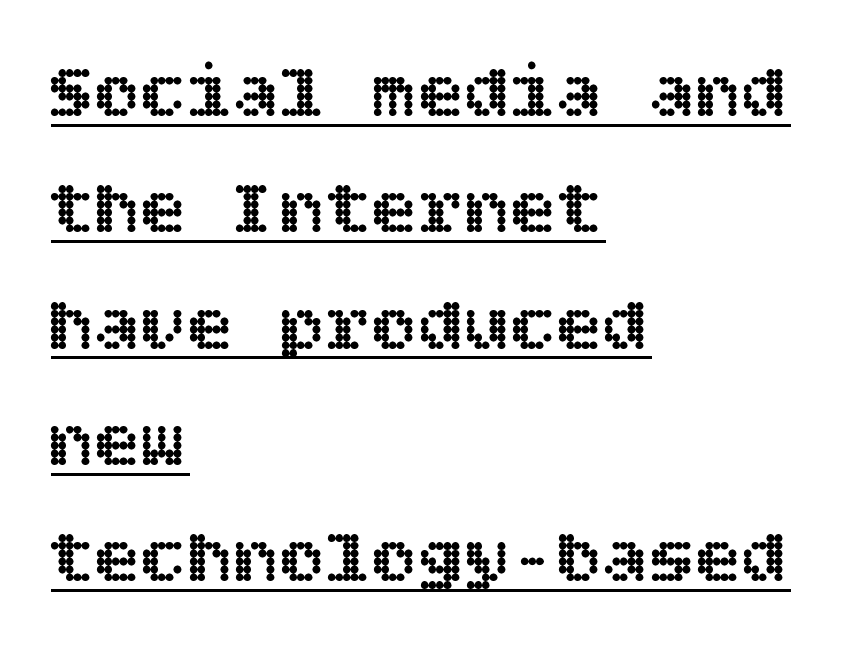
Q: Is the text italic (slanted)? A: No, it is upright.
Q: Is the text underlined? A: Yes.
Q: How is the paragraph aligned? A: Left-aligned.
Q: Is the spacing between letters normal or unusually wide? A: Normal.
Q: Is the spacing between lines tight, normal or loose? A: Normal.
Q: Width (condensed, normal, or wide)? A: Normal.
Q: x-height? A: Large.
